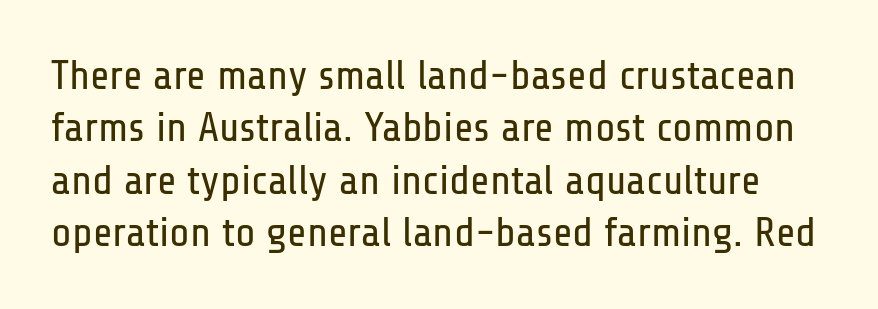
{"serif": "no", "italic": "no", "bold": "no", "weight": "regular", "width": "condensed", "stroke_contrast": "low", "x_height": "medium", "monospaced": "no", "underline": "no", "line_spacing": "normal", "line_spacing_ratio": 1.25, "letter_spacing": "normal", "letter_spacing_em": 0.0, "glyph_px": 42}
